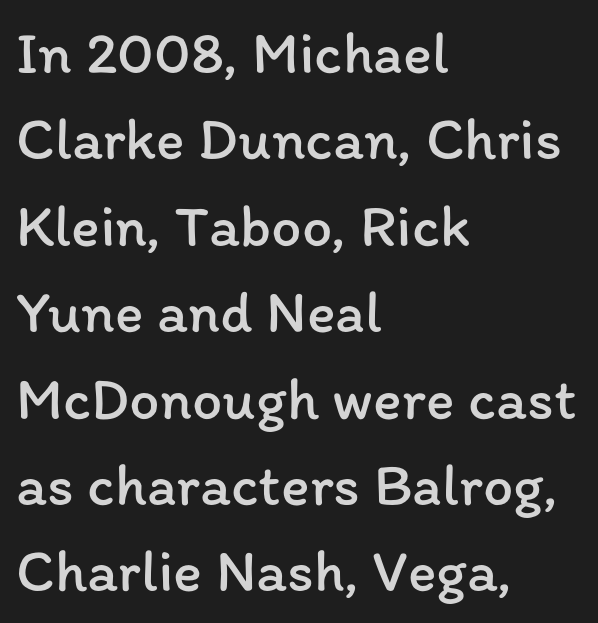
The image shows 60 px regular-weight type, upright; set left-aligned, normal line spacing (1.44x), normal letter spacing, not underlined; low stroke contrast and a medium x-height.
